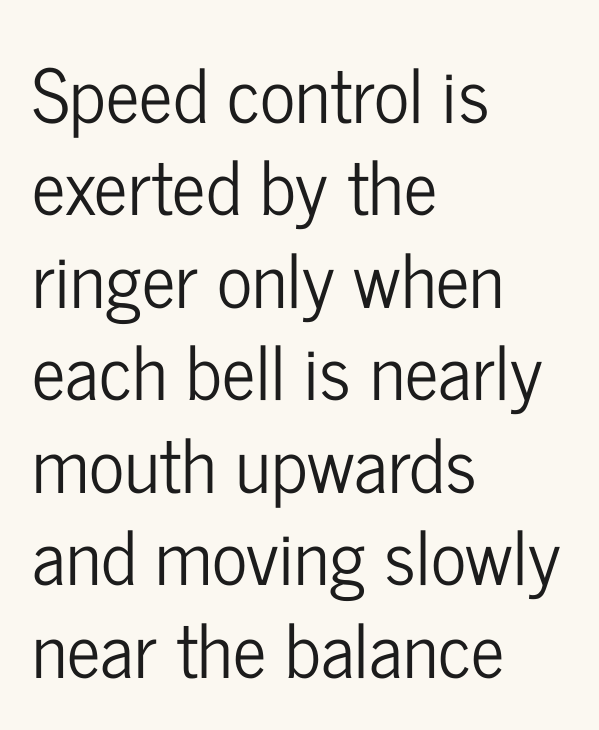
The image shows 74 px condensed sans-serif type, upright; set left-aligned, normal line spacing (1.25x), normal letter spacing, not underlined; low stroke contrast and a medium x-height.
